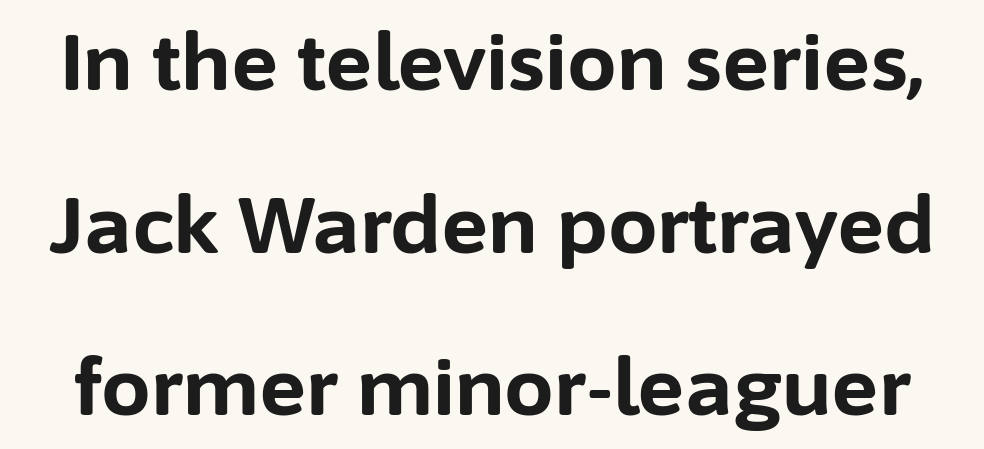
{"serif": "no", "italic": "no", "bold": "yes", "weight": "bold", "width": "normal", "stroke_contrast": "low", "x_height": "medium", "monospaced": "no", "underline": "no", "line_spacing": "loose", "line_spacing_ratio": 2.06, "letter_spacing": "normal", "letter_spacing_em": 0.0, "glyph_px": 79}
